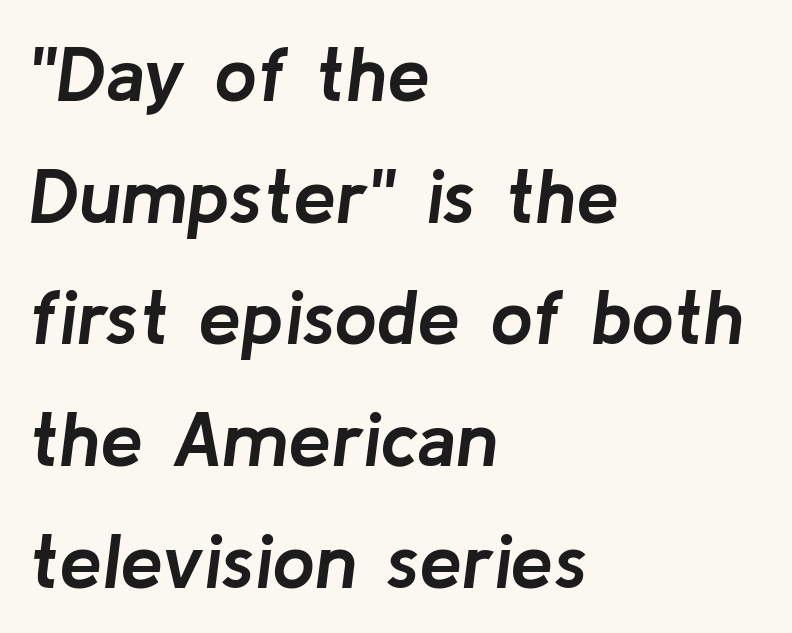
Q: Is the text bold? A: Yes.
Q: Is the text italic (slanted)? A: Yes, it leans right by about 8 degrees.
Q: Is the text underlined? A: No.
Q: How is the paragraph aligned? A: Left-aligned.
Q: Is the spacing between letters normal or unusually wide? A: Normal.
Q: Is the spacing between lines tight, normal or loose? A: Normal.
Q: Width (condensed, normal, or wide)? A: Normal.
Q: Stroke contrast? A: Low.
Q: x-height? A: Medium.
Q: Monospaced? A: No.
